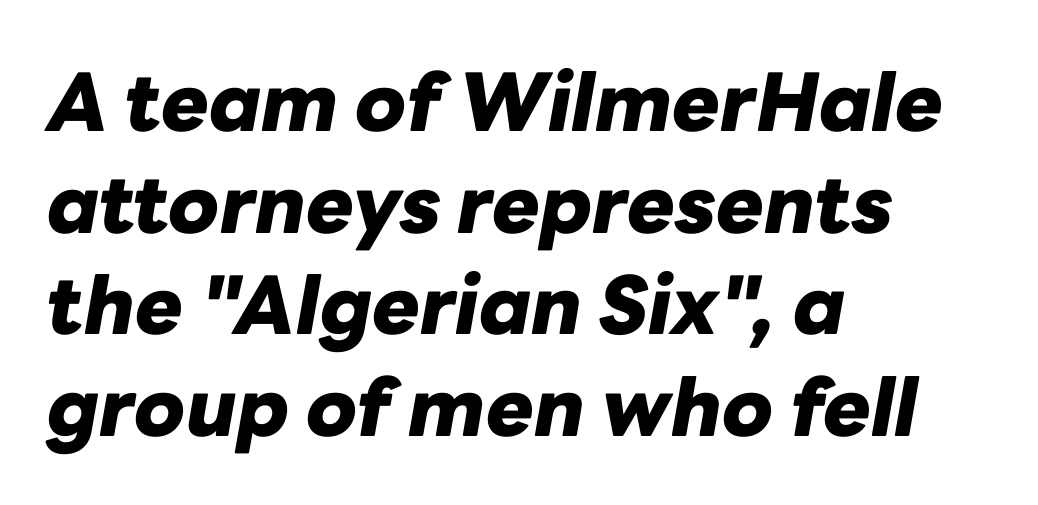
{"italic": "yes", "lean": "right", "slant_degrees": 10, "bold": "yes", "weight": "heavy", "width": "normal", "stroke_contrast": "low", "x_height": "medium", "monospaced": "no", "underline": "no", "align": "left", "line_spacing": "normal", "line_spacing_ratio": 1.27, "letter_spacing": "normal", "letter_spacing_em": 0.0, "glyph_px": 80}
